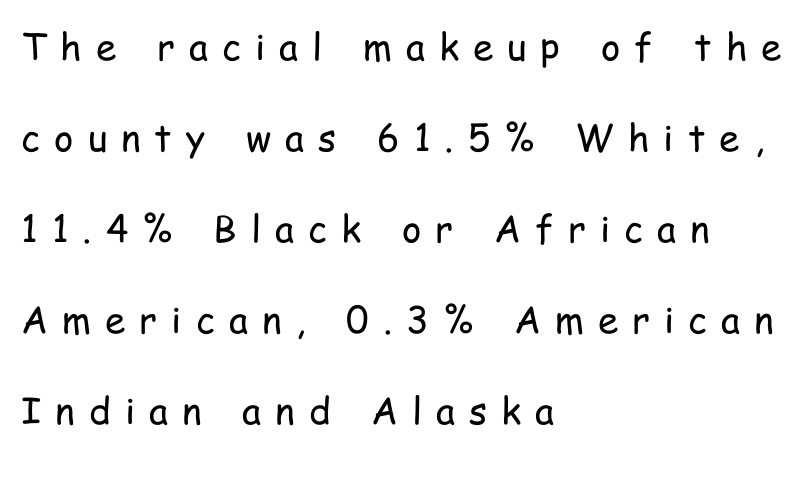
Q: Is the text bold? A: No.
Q: Is the text italic (slanted)? A: No, it is upright.
Q: Is the typeface a serif or a sans-serif typeface? A: Sans-serif.
Q: Is the text underlined? A: No.
Q: How is the paragraph aligned? A: Left-aligned.
Q: Is the spacing between letters normal or unusually wide? A: Unusually wide.
Q: Is the spacing between lines tight, normal or loose? A: Loose.
Q: Width (condensed, normal, or wide)? A: Condensed.
Q: Stroke contrast? A: Low.
Q: x-height? A: Medium.
Q: Monospaced? A: No.
